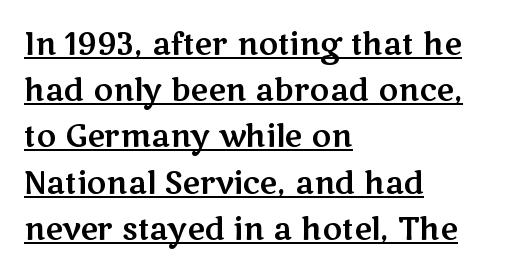
The image shows 30 px wide sans-serif type, upright; set left-aligned, normal line spacing (1.54x), normal letter spacing, underlined; medium stroke contrast and a medium x-height.
